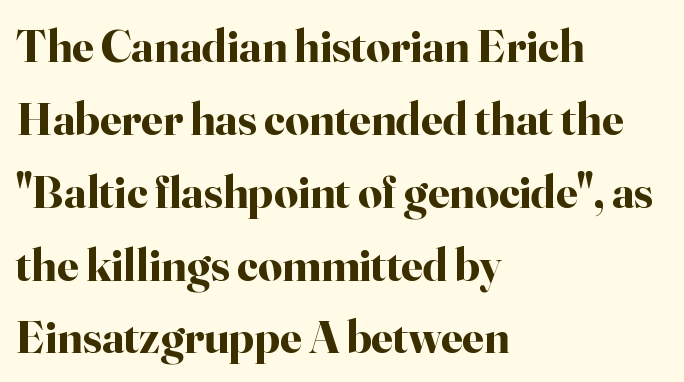
Q: Is the text bold? A: Yes.
Q: Is the text italic (slanted)? A: No, it is upright.
Q: Is the typeface a serif or a sans-serif typeface? A: Serif.
Q: Is the text underlined? A: No.
Q: How is the paragraph aligned? A: Left-aligned.
Q: Is the spacing between letters normal or unusually wide? A: Normal.
Q: Is the spacing between lines tight, normal or loose? A: Normal.
Q: Width (condensed, normal, or wide)? A: Normal.
Q: Stroke contrast? A: High.
Q: x-height? A: Small.
Q: Monospaced? A: No.
